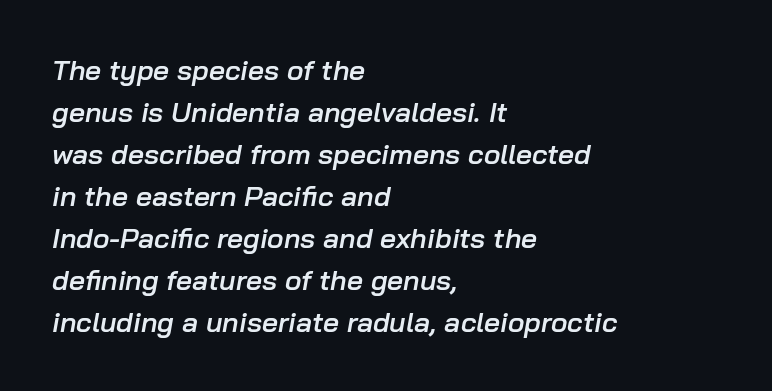
The image shows 28 px semibold type, italic (leaning right); set left-aligned, normal line spacing (1.5x), normal letter spacing, not underlined; low stroke contrast and a medium x-height.
